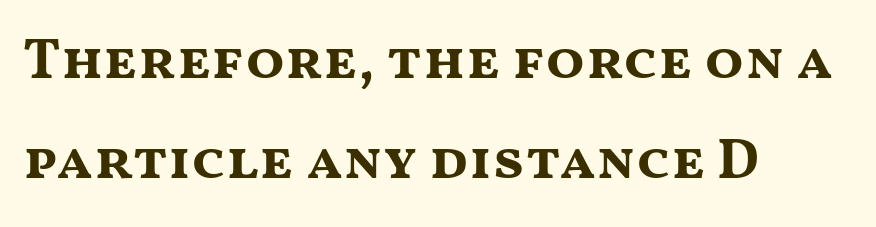
The image shows 57 px bold, wide sans-serif type, upright; set left-aligned, line spacing 1.75x, normal letter spacing, not underlined; medium stroke contrast and a medium x-height.
